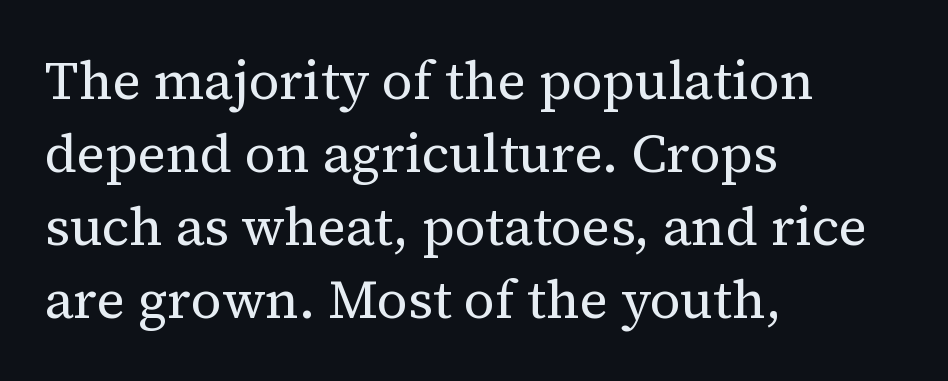
{"serif": "yes", "italic": "no", "bold": "no", "weight": "regular", "width": "normal", "stroke_contrast": "medium", "x_height": "medium", "monospaced": "no", "underline": "no", "align": "left", "line_spacing": "normal", "line_spacing_ratio": 1.35, "letter_spacing": "normal", "letter_spacing_em": 0.0, "glyph_px": 54}
